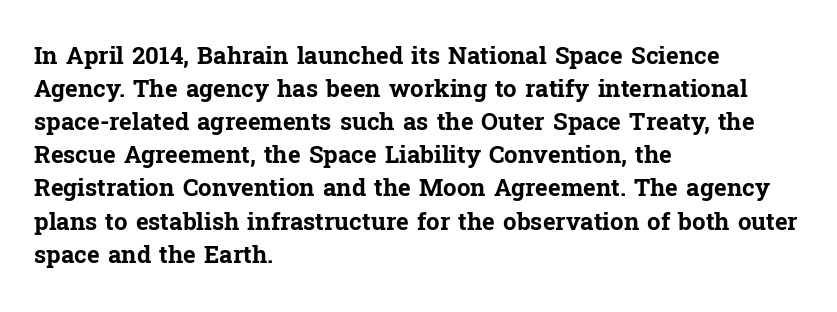
These lines keep a tight, regular rhythm from letter to letter. Heavy-handed strokes throughout: this text is bold. A normal amount of white space separates one row of letters from the next. The font's upright variant was chosen for this text. The string is rendered with underlining switched off. Which margin do the lines hug? The left one — the right edge is uneven.
